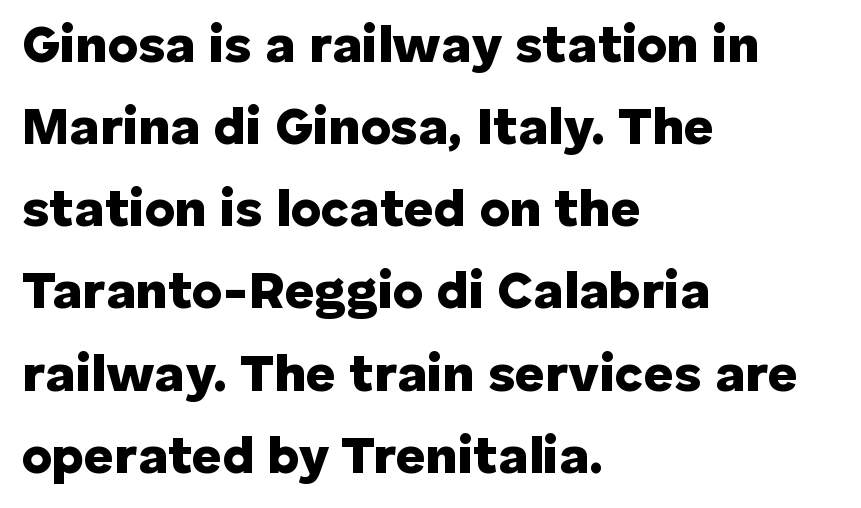
The image shows 52 px heavy sans-serif type, upright; set left-aligned, normal line spacing (1.58x), normal letter spacing, not underlined; low stroke contrast and a medium x-height.
